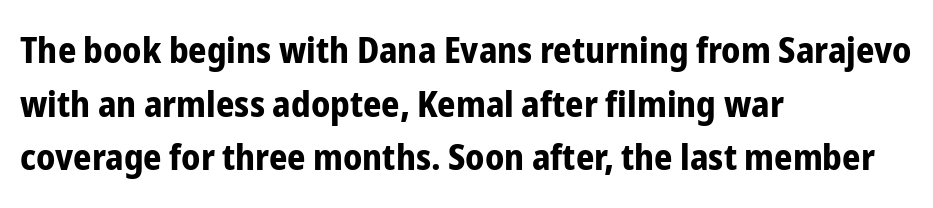
{"serif": "no", "italic": "no", "bold": "yes", "weight": "bold", "width": "condensed", "stroke_contrast": "low", "x_height": "medium", "monospaced": "no", "underline": "no", "align": "left", "line_spacing": "normal", "line_spacing_ratio": 1.49, "letter_spacing": "normal", "letter_spacing_em": 0.0, "glyph_px": 36}
